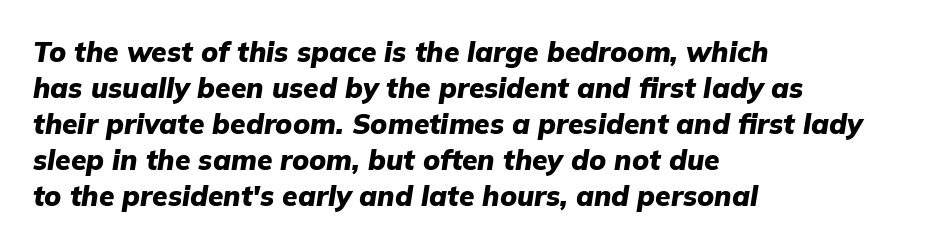
Does the leading feel generous? No, just average. This sample uses plain, unmodified letter spacing. Caption: multi-line text, flush left, ragged right. Do the characters align in a grid? No, the font is proportional. The face used here has a pronounced slope to its letters. Plenty of ink on the page — the face is bold.
